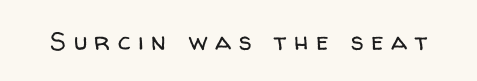
{"italic": "no", "bold": "no", "underline": "no", "letter_spacing": "wide", "letter_spacing_em": 0.3, "glyph_px": 25}
